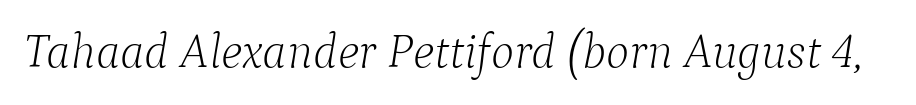
The image shows 49 px light serif type, italic (leaning right); set normal letter spacing, not underlined; low stroke contrast and a medium x-height.
